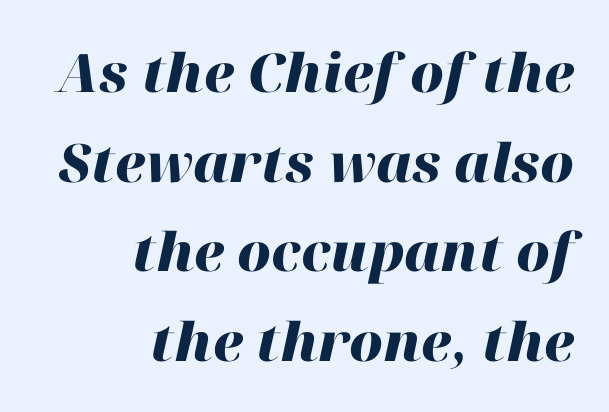
The image shows 53 px heavy type, italic (leaning right); set right-aligned, normal line spacing (1.69x), normal letter spacing, not underlined; high stroke contrast and a medium x-height.
